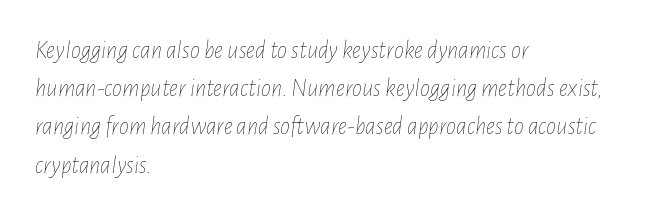
{"italic": "yes", "lean": "right", "slant_degrees": 7, "bold": "no", "underline": "no", "align": "left", "line_spacing": "normal", "line_spacing_ratio": 1.53, "letter_spacing": "normal", "letter_spacing_em": 0.0, "glyph_px": 25}
